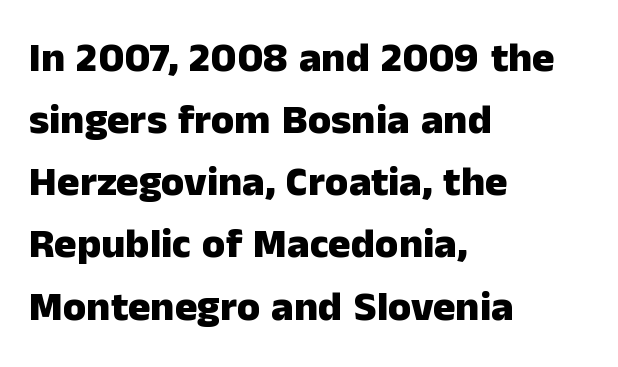
Q: Is the text bold? A: Yes.
Q: Is the text italic (slanted)? A: No, it is upright.
Q: Is the typeface a serif or a sans-serif typeface? A: Sans-serif.
Q: Is the text underlined? A: No.
Q: How is the paragraph aligned? A: Left-aligned.
Q: Is the spacing between letters normal or unusually wide? A: Normal.
Q: Is the spacing between lines tight, normal or loose? A: Normal.
Q: Width (condensed, normal, or wide)? A: Normal.
Q: Stroke contrast? A: Low.
Q: x-height? A: Medium.
Q: Monospaced? A: No.
